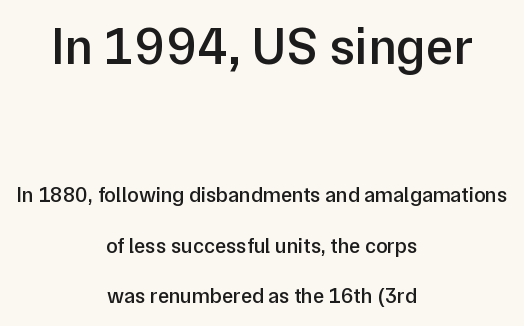
Q: Is the text bold? A: Semi-bold.
Q: Is the text italic (slanted)? A: No, it is upright.
Q: Is the typeface a serif or a sans-serif typeface? A: Sans-serif.
Q: Is the text underlined? A: No.
Q: How is the paragraph aligned? A: Centered.
Q: Is the spacing between letters normal or unusually wide? A: Normal.
Q: Is the spacing between lines tight, normal or loose? A: Loose.
Q: Which block of text is set in a larger size, the first (top) or the second (bottom)? A: The first (top) one.
Q: Width (condensed, normal, or wide)? A: Normal.
Q: Stroke contrast? A: Low.
Q: x-height? A: Medium.
Q: Monospaced? A: No.
